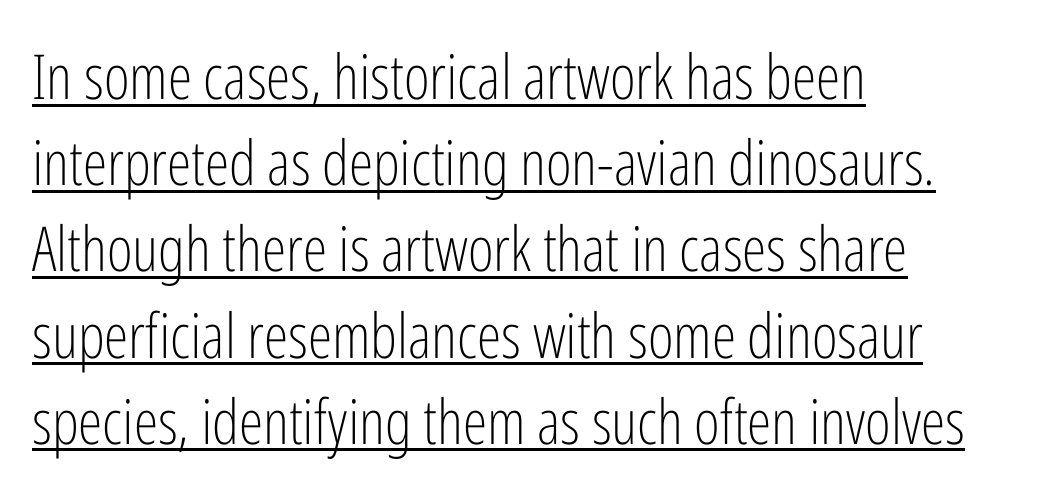
Students, observe the line beneath the letters — that is underlining. Nothing sits at the stroke ends, so this counts as sans-serif. Here the glyphs are tracked normally, forming tight word shapes. The font's upright variant was chosen for this text.
